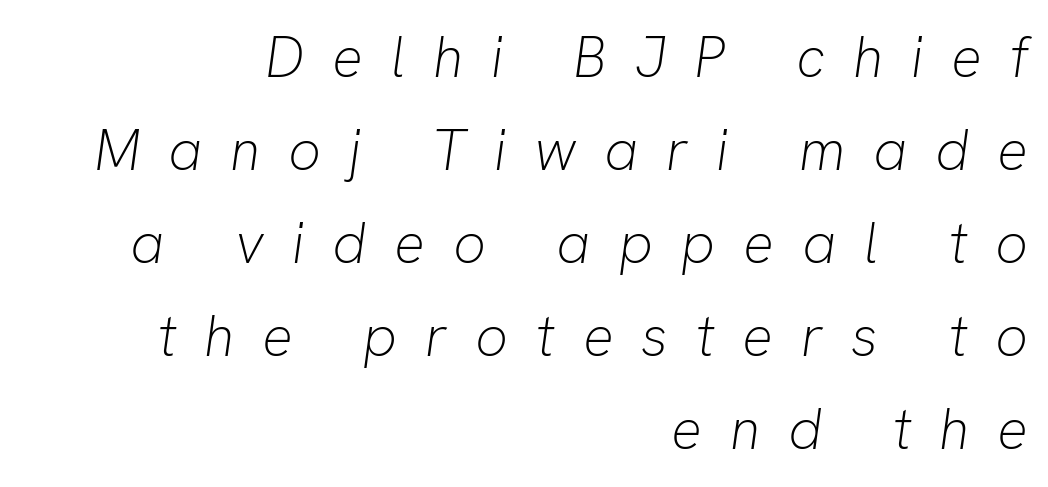
{"italic": "yes", "lean": "right", "slant_degrees": 8, "bold": "no", "weight": "light", "width": "normal", "stroke_contrast": "low", "x_height": "medium", "monospaced": "no", "underline": "no", "align": "right", "line_spacing": "normal", "line_spacing_ratio": 1.63, "letter_spacing": "wide", "letter_spacing_em": 0.49, "glyph_px": 57}
